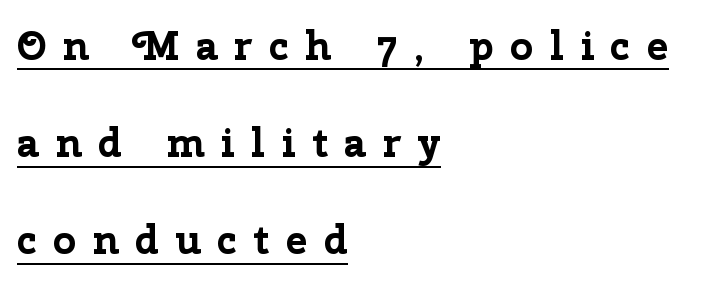
Q: Is the text bold? A: Yes.
Q: Is the text italic (slanted)? A: No, it is upright.
Q: Is the typeface a serif or a sans-serif typeface? A: Sans-serif.
Q: Is the text underlined? A: Yes.
Q: How is the paragraph aligned? A: Left-aligned.
Q: Is the spacing between letters normal or unusually wide? A: Unusually wide.
Q: Is the spacing between lines tight, normal or loose? A: Loose.
Q: Width (condensed, normal, or wide)? A: Normal.
Q: Stroke contrast? A: Low.
Q: x-height? A: Medium.
Q: Monospaced? A: No.
